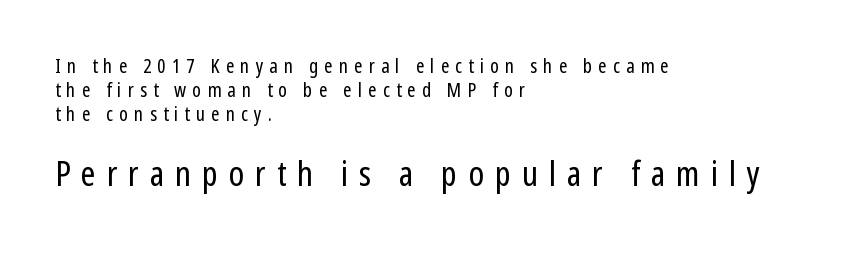
{"serif": "no", "italic": "no", "bold": "no", "weight": "regular", "width": "condensed", "stroke_contrast": "low", "x_height": "medium", "monospaced": "no", "underline": "no", "align": "left", "line_spacing_ratio": 1.19, "letter_spacing": "wide", "letter_spacing_em": 0.31, "larger_block": "second", "size_ratio": 1.75, "glyph_px": 35}
